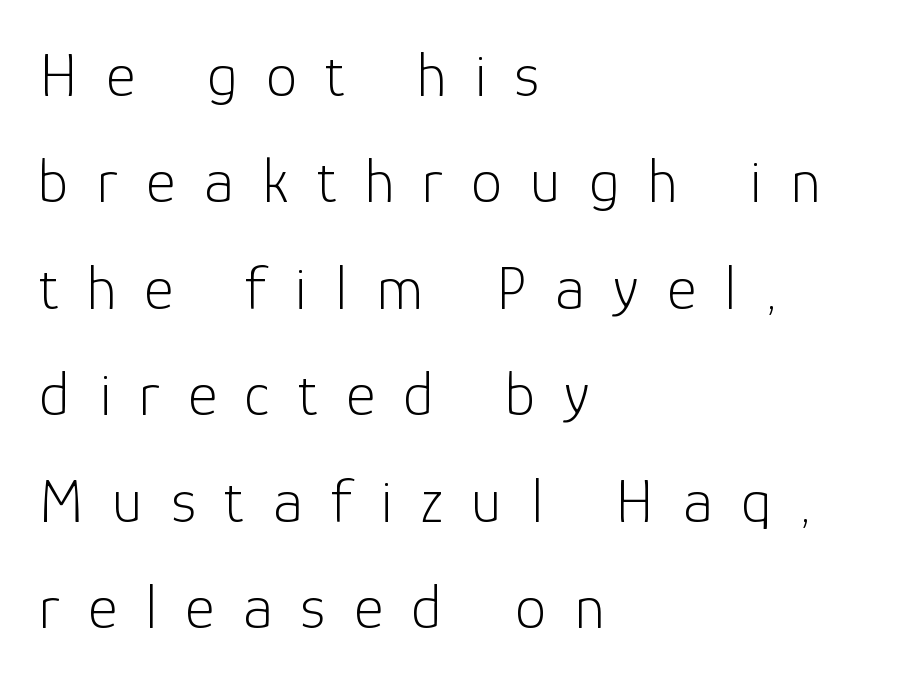
The letters stand upright; this is a roman face. The type is letterspaced generously, with wide tracking. Just letters on the line, the space beneath them empty. A normal amount of white space separates one row of letters from the next. Classification — sans serif. You could not count columns in this text — the font is proportionally spaced.
